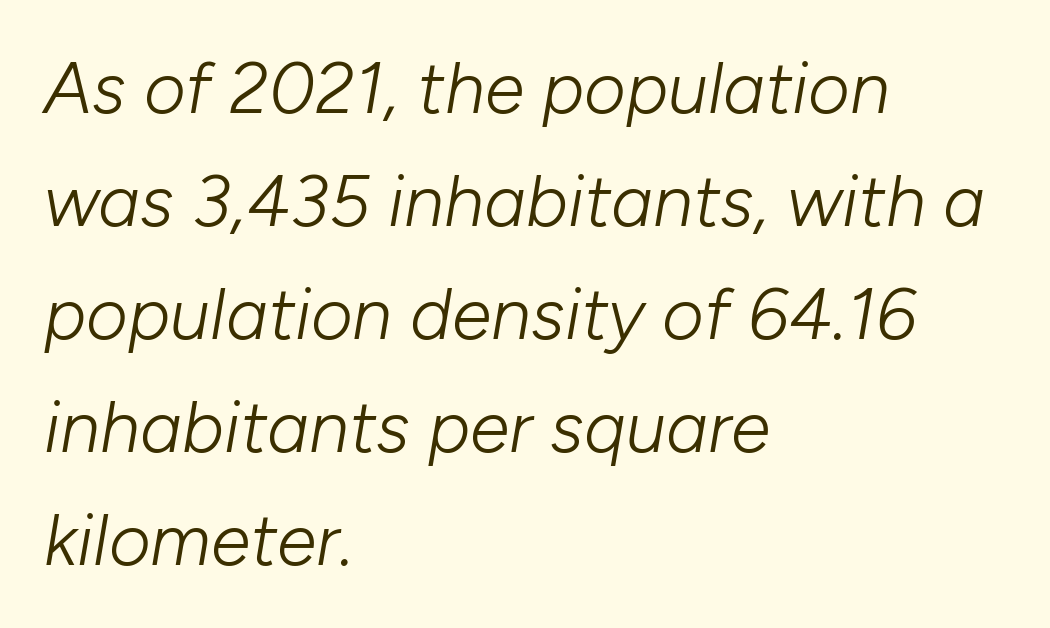
The area under the type is left untouched. Is this a fixed-width face? No — the glyphs have proportional, varying widths. The lines are quadded left. Successive baselines arrive at the customary interval.
